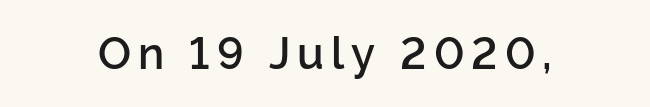
The image shows 44 px semibold sans-serif type, upright; set not underlined; low stroke contrast and a medium x-height.
